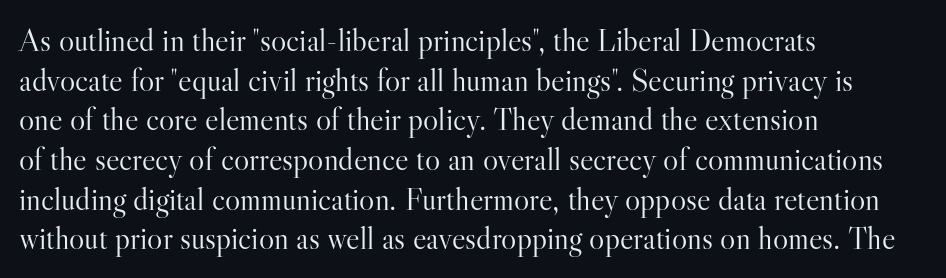
Q: Is the text bold? A: No.
Q: Is the text italic (slanted)? A: No, it is upright.
Q: Is the typeface a serif or a sans-serif typeface? A: Serif.
Q: Is the text underlined? A: No.
Q: How is the paragraph aligned? A: Left-aligned.
Q: Is the spacing between letters normal or unusually wide? A: Normal.
Q: Width (condensed, normal, or wide)? A: Normal.
Q: Stroke contrast? A: High.
Q: x-height? A: Small.
Q: Monospaced? A: No.
